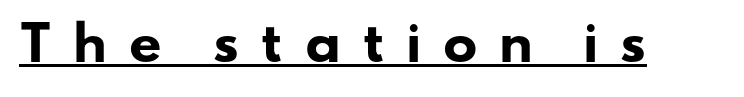
Q: Is the text bold? A: Yes.
Q: Is the typeface a serif or a sans-serif typeface? A: Sans-serif.
Q: Is the text underlined? A: Yes.
Q: Is the spacing between letters normal or unusually wide? A: Unusually wide.
Q: Width (condensed, normal, or wide)? A: Wide.
Q: Stroke contrast? A: Low.
Q: x-height? A: Small.
Q: Monospaced? A: No.
